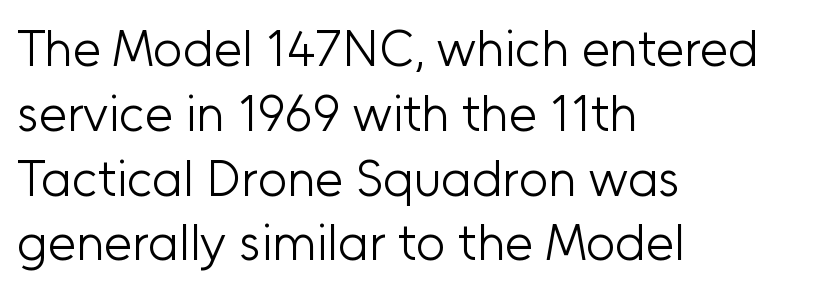
Bold? No — there's no thickening of the strokes. The lettering holds an erect, upright posture throughout. Is this a fixed-width face? No — the glyphs have proportional, varying widths. Baseline-to-baseline distance is the conventional proportion of letter height. The text block is weighted toward the left margin, trailing off unevenly rightward. Serifs: no, the terminals of the letterforms are clean.
